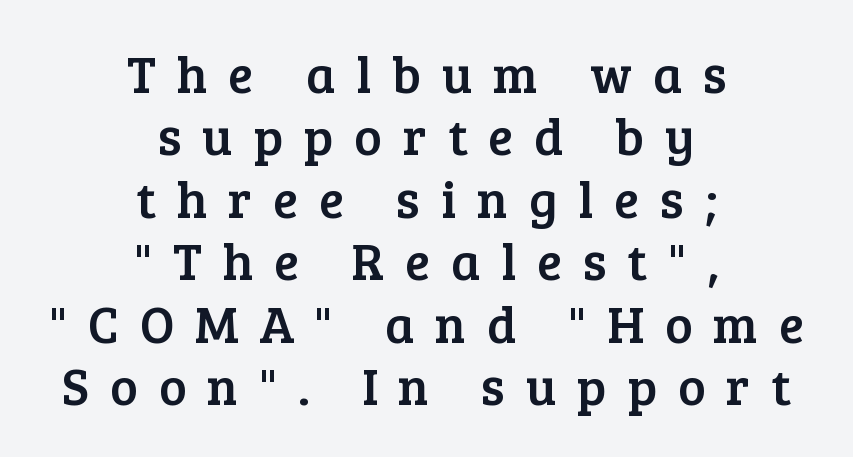
The rendering uses natural spacing where letterforms have individual widths. Descender tails drop into unmarked territory. Compared with a flush-left layout, this one balances lines on the center instead. These lines have a slow, spaced-out rhythm from letter to letter. The font family rendered here belongs to the serif group.
